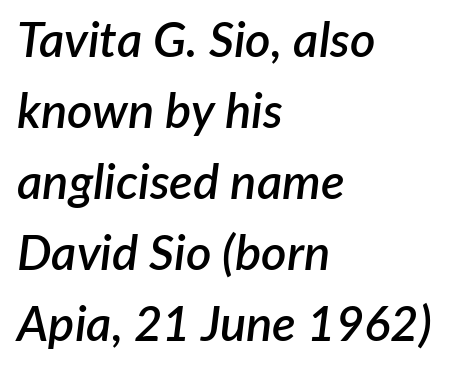
Q: Is the text bold? A: Semi-bold.
Q: Is the text italic (slanted)? A: Yes, it leans right by about 7 degrees.
Q: Is the text underlined? A: No.
Q: How is the paragraph aligned? A: Left-aligned.
Q: Is the spacing between letters normal or unusually wide? A: Normal.
Q: Is the spacing between lines tight, normal or loose? A: Normal.
Q: Width (condensed, normal, or wide)? A: Normal.
Q: Stroke contrast? A: Low.
Q: x-height? A: Medium.
Q: Monospaced? A: No.
